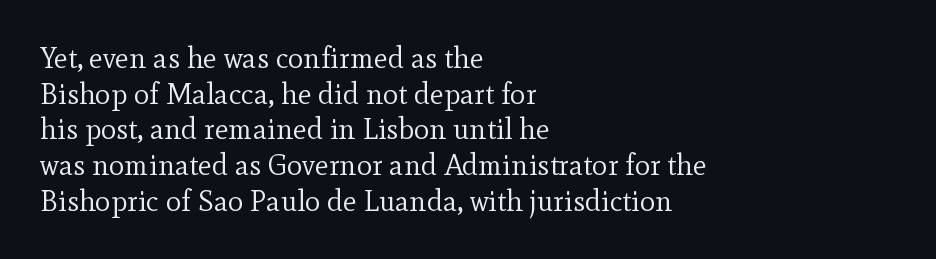
The image shows 29 px regular-weight serif type, upright; set left-aligned, line spacing 1.23x, normal letter spacing, not underlined; a small x-height.
